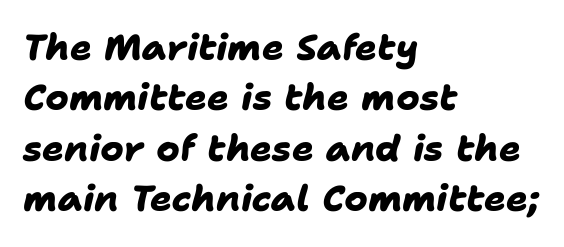
Q: Is the text bold? A: Yes.
Q: Is the typeface a serif or a sans-serif typeface? A: Sans-serif.
Q: Is the text underlined? A: No.
Q: How is the paragraph aligned? A: Left-aligned.
Q: Is the spacing between letters normal or unusually wide? A: Normal.
Q: Is the spacing between lines tight, normal or loose? A: Normal.
Q: Width (condensed, normal, or wide)? A: Normal.
Q: Stroke contrast? A: Low.
Q: x-height? A: Medium.
Q: Monospaced? A: No.
